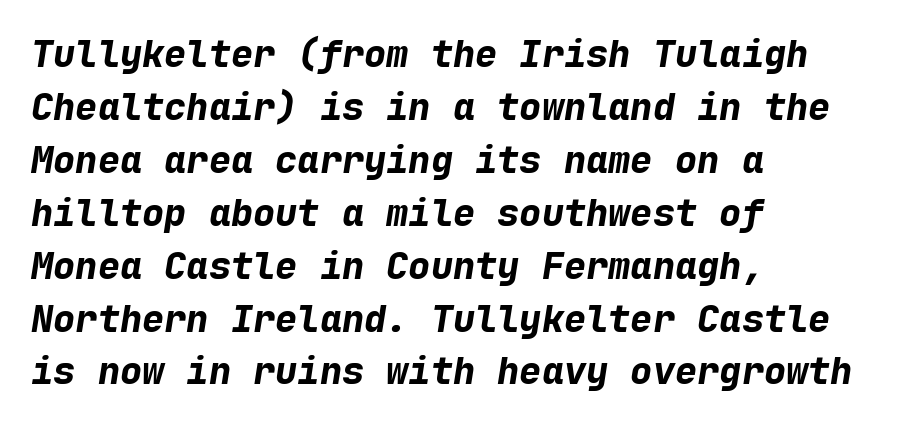
The image shows 37 px bold type, italic (leaning right), monospaced; set left-aligned, normal line spacing (1.43x), normal letter spacing, not underlined; low stroke contrast and a medium x-height.
